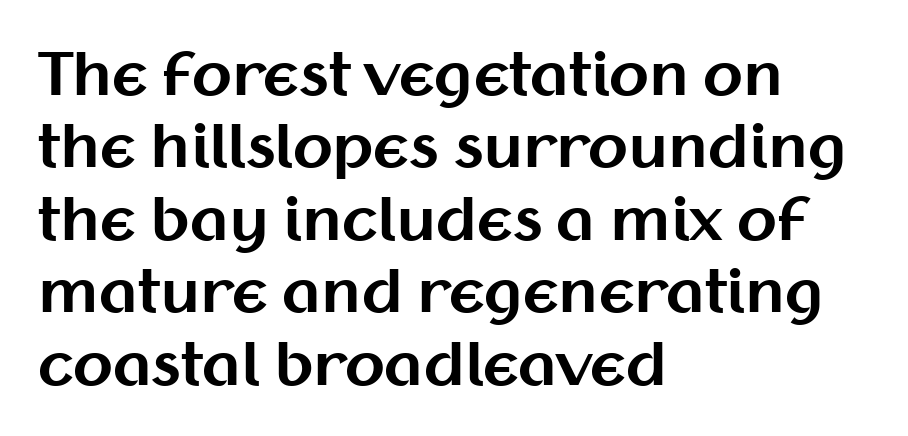
Q: Is the text bold? A: Yes.
Q: Is the text italic (slanted)? A: No, it is upright.
Q: Is the typeface a serif or a sans-serif typeface? A: Sans-serif.
Q: Is the text underlined? A: No.
Q: How is the paragraph aligned? A: Left-aligned.
Q: Is the spacing between letters normal or unusually wide? A: Normal.
Q: Is the spacing between lines tight, normal or loose? A: Normal.
Q: Width (condensed, normal, or wide)? A: Normal.
Q: Stroke contrast? A: Medium.
Q: x-height? A: Medium.
Q: Monospaced? A: No.
